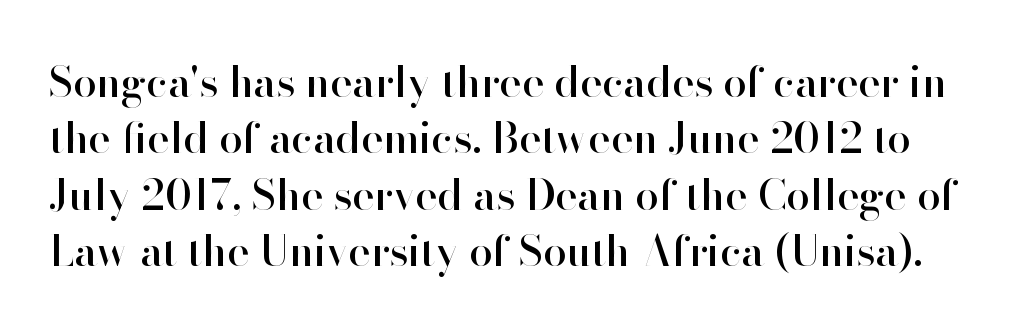
Between one letter and the next there's only the usual sliver of space. The lettering stays uniformly vertical, giving the passage a roman look. The face used here is proportionally spaced, like ordinary book or web type. The space beneath each line is pristine and unruled. To sum up the face: it is a sans, with no serifs.
